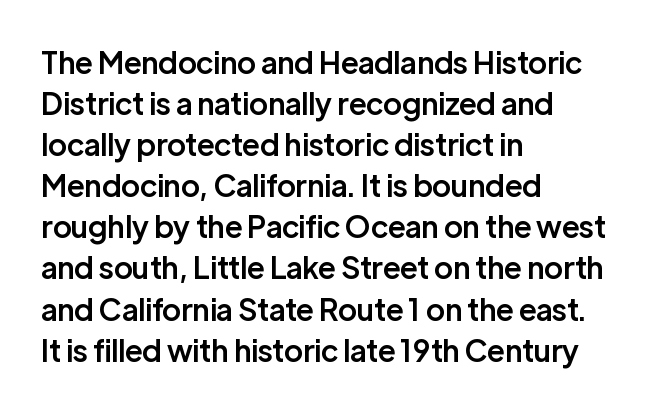
{"serif": "no", "italic": "no", "bold": "semi", "weight": "semibold", "width": "normal", "stroke_contrast": "low", "x_height": "medium", "monospaced": "no", "underline": "no", "align": "left", "line_spacing": "normal", "line_spacing_ratio": 1.37, "letter_spacing": "normal", "letter_spacing_em": 0.0, "glyph_px": 30}
